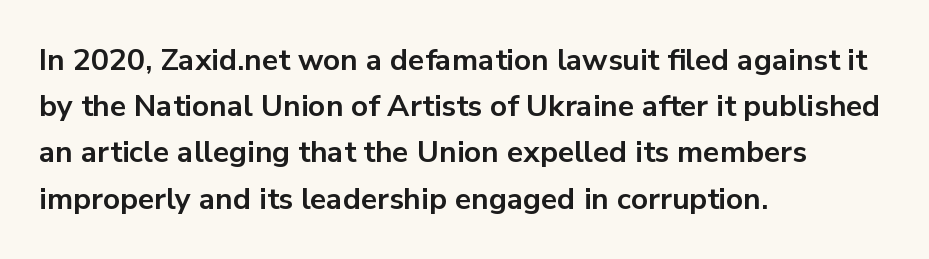
In terms of letterform style, serifs are entirely absent. Only glyphs here, with clear space below each row. Summary of weight: heavy, a full bold. The lettering stays uniformly vertical, giving the passage a roman look. Spacing verdict: proportional, widths tailored to each character.
